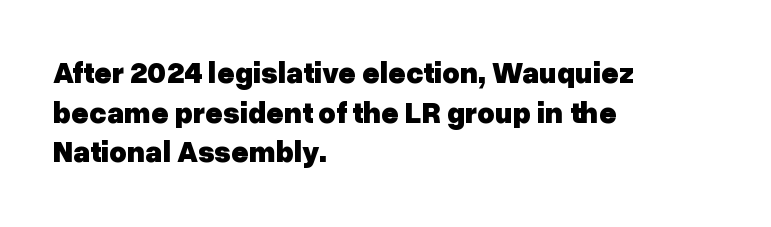
{"serif": "no", "italic": "no", "bold": "yes", "weight": "heavy", "width": "normal", "stroke_contrast": "low", "x_height": "medium", "monospaced": "no", "underline": "no", "align": "left", "line_spacing": "normal", "line_spacing_ratio": 1.32, "letter_spacing": "normal", "letter_spacing_em": 0.0, "glyph_px": 30}
